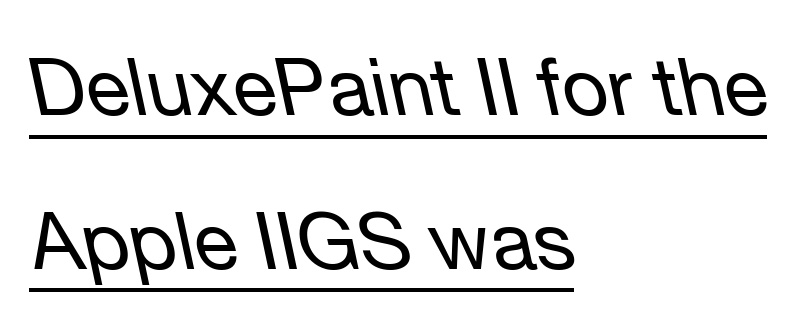
The image shows 80 px regular-weight type, italic (leaning left); set left-aligned, loose line spacing (1.92x), normal letter spacing, underlined; low stroke contrast and a medium x-height.
